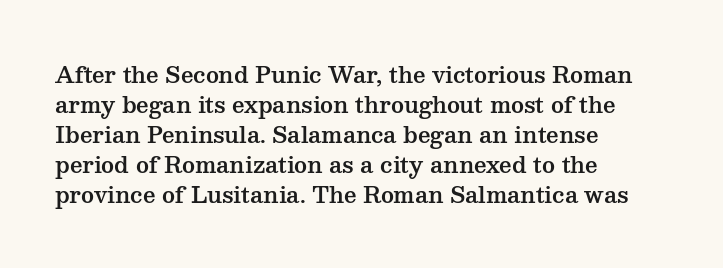
The image shows 22 px text type, upright; set left-aligned, normal line spacing (1.36x), normal letter spacing, not underlined.
